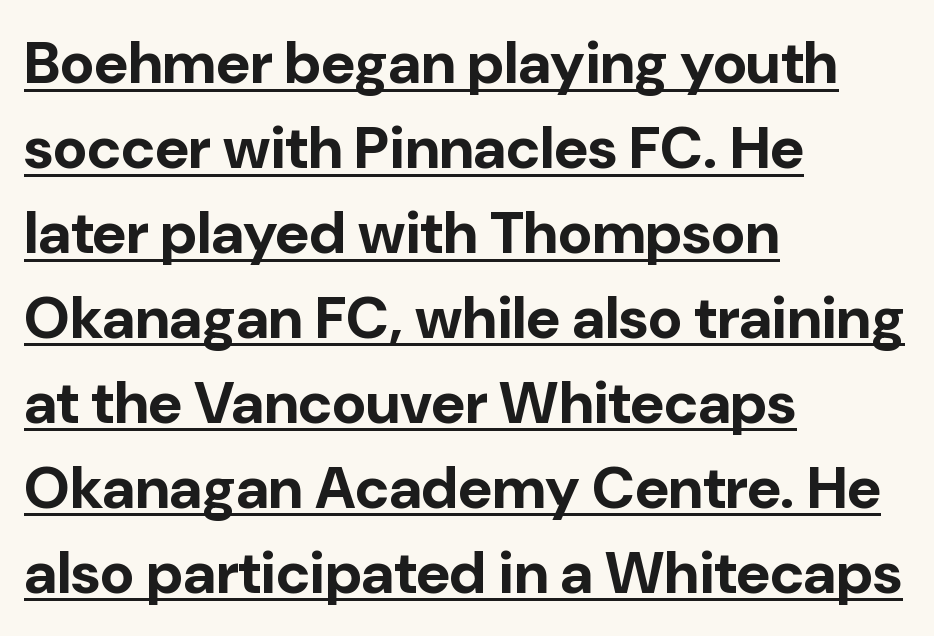
These lines carry a lot of weight — the face is fully bold. Horizontal bands of white between lines are of average thickness. Type style note: lacks serifs. Is there an underline? Yes — a line sits under the letters. Spacing verdict: proportional, widths tailored to each character.
